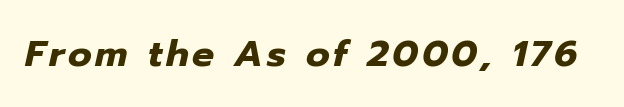
Strokes here are thick enough to call this a true bold. Would a proofreader flag this as italicized? Yes. Looks like regular typesetting: each glyph gets only the width it needs. The space beneath each line is pristine and unruled.
